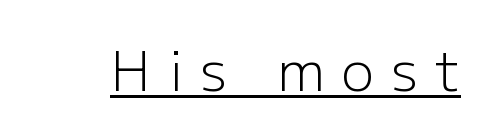
Each letter keeps its own natural width here, so spacing adapts to shape. Characters remain perfectly vertical along every line. Note: no serifs on the glyphs. Spacing between characters has been opened up far beyond the box default. The glyphs are accompanied by a horizontal stroke just below them. Vertical stems look standard width or narrower in stroke.
